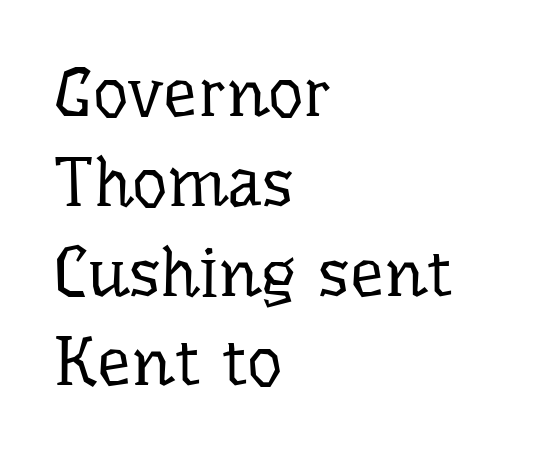
The image shows 68 px regular-weight serif type, upright; set left-aligned, normal line spacing (1.32x), normal letter spacing, not underlined; low stroke contrast and a medium x-height.
